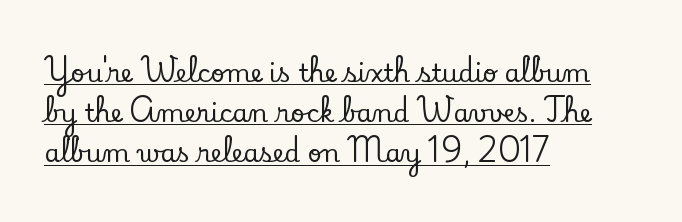
Leftover space on each line is placed entirely after the last word. The type is set solid horizontally, with unmodified tracking. Underlined type. If you drew a line through each stem, it would be perfectly vertical. The passage shown stacks its lines at a standard gap.
